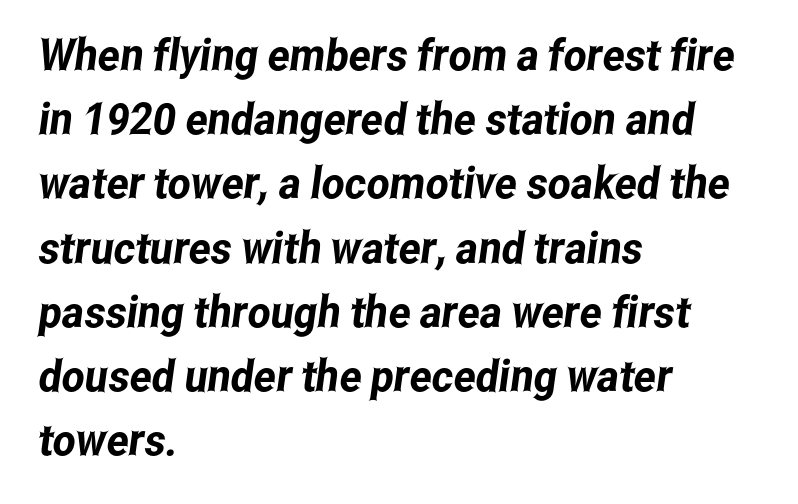
Q: Is the typeface a serif or a sans-serif typeface? A: Sans-serif.
Q: Is the text underlined? A: No.
Q: How is the paragraph aligned? A: Left-aligned.
Q: Is the spacing between letters normal or unusually wide? A: Normal.
Q: Is the spacing between lines tight, normal or loose? A: Normal.
Q: Width (condensed, normal, or wide)? A: Condensed.
Q: Stroke contrast? A: Low.
Q: x-height? A: Medium.
Q: Monospaced? A: No.
